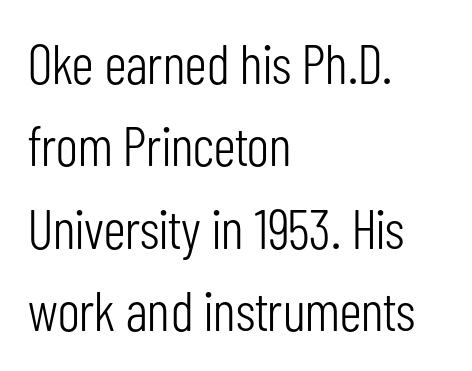
The image shows 56 px light, condensed sans-serif type, upright; set left-aligned, normal line spacing (1.47x), normal letter spacing, not underlined; low stroke contrast and a medium x-height.
